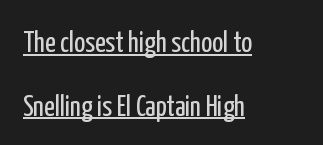
Q: Is the text bold? A: No.
Q: Is the text italic (slanted)? A: No, it is upright.
Q: Is the typeface a serif or a sans-serif typeface? A: Sans-serif.
Q: Is the text underlined? A: Yes.
Q: How is the paragraph aligned? A: Left-aligned.
Q: Is the spacing between letters normal or unusually wide? A: Normal.
Q: Is the spacing between lines tight, normal or loose? A: Loose.
Q: Width (condensed, normal, or wide)? A: Condensed.
Q: Stroke contrast? A: Low.
Q: x-height? A: Medium.
Q: Monospaced? A: No.
